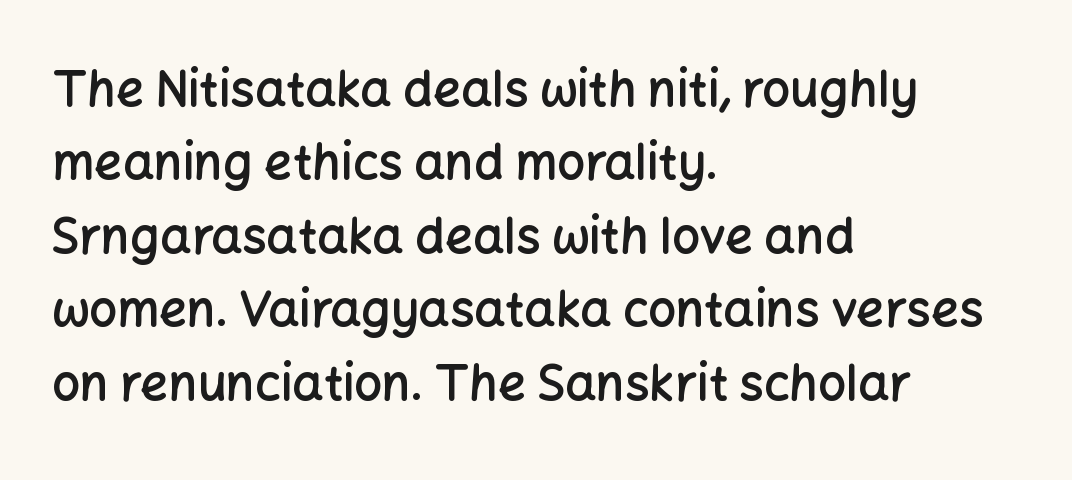
Nobody touched the tracking dial on this one. The block of text has a typical density, with ordinary space between rows. When letters stand straight like this, we call the style roman or upright. These lines stack with their left ends in a neat column.
